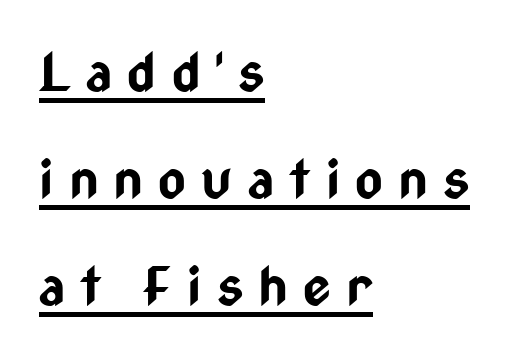
{"serif": "no", "italic": "no", "bold": "yes", "weight": "bold", "width": "condensed", "stroke_contrast": "low", "x_height": "medium", "monospaced": "no", "underline": "yes", "align": "left", "line_spacing": "loose", "line_spacing_ratio": 2.02, "letter_spacing": "wide", "letter_spacing_em": 0.29, "glyph_px": 53}
